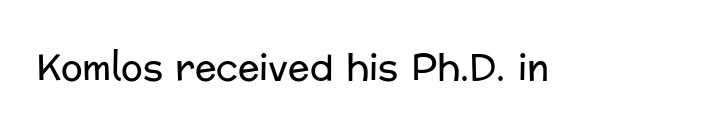
{"serif": "no", "italic": "no", "bold": "no", "weight": "regular", "width": "normal", "stroke_contrast": "low", "x_height": "medium", "monospaced": "no", "underline": "no", "letter_spacing": "normal", "letter_spacing_em": 0.0, "glyph_px": 36}
